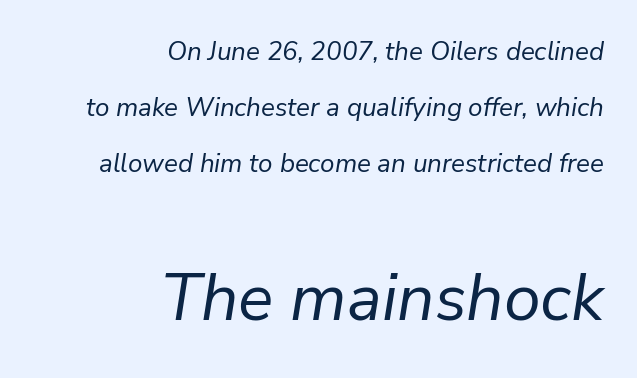
The image shows 66 px regular-weight type, italic (leaning right); set right-aligned, loose line spacing (2.15x), normal letter spacing, not underlined; the second (bottom) block is 2.54x larger; low stroke contrast and a medium x-height.
